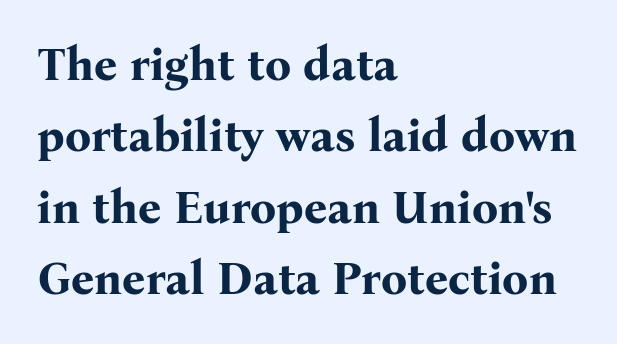
The rows are spaced the way most documents space them. Here the designer chose a conventional face with non-uniform glyph widths. The string is rendered with underlining switched off. This rendering employs a face with finishing strokes, i.e., a serif. Notice how the passage keeps a crisp vertical edge on the left only. Designer's note — italics off, roman on.
